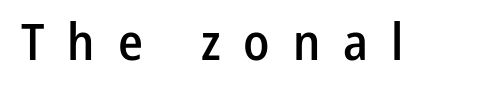
You can tell it's not italic because the verticals are truly vertical. The glyphs have the mass of a demibold cut, below bold. The letterforms stand isolated, each surrounded by extra space. Is this a fixed-width face? No — the glyphs have proportional, varying widths.
